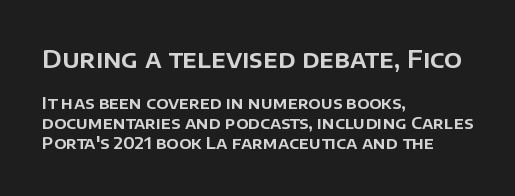
The image shows 25 px text type, upright; set left-aligned, line spacing 1.17x, normal letter spacing, not underlined; the first (top) block is 1.47x larger.
